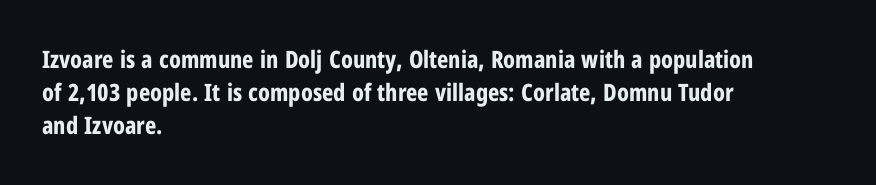
The image shows 24 px bold type, upright; set left-aligned, normal line spacing (1.38x), normal letter spacing, not underlined.
